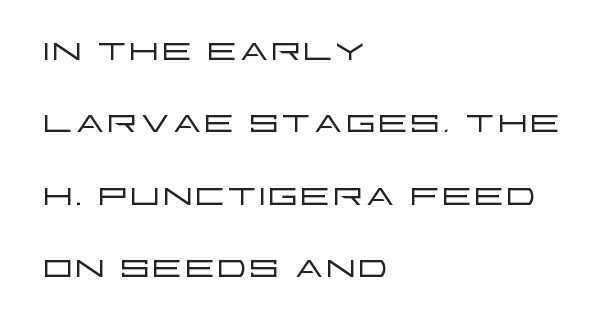
Q: Is the text bold? A: No.
Q: Is the text italic (slanted)? A: No, it is upright.
Q: Is the typeface a serif or a sans-serif typeface? A: Sans-serif.
Q: Is the text underlined? A: No.
Q: How is the paragraph aligned? A: Left-aligned.
Q: Is the spacing between letters normal or unusually wide? A: Normal.
Q: Is the spacing between lines tight, normal or loose? A: Normal.
Q: Width (condensed, normal, or wide)? A: Wide.
Q: Stroke contrast? A: Low.
Q: x-height? A: Large.
Q: Monospaced? A: No.
